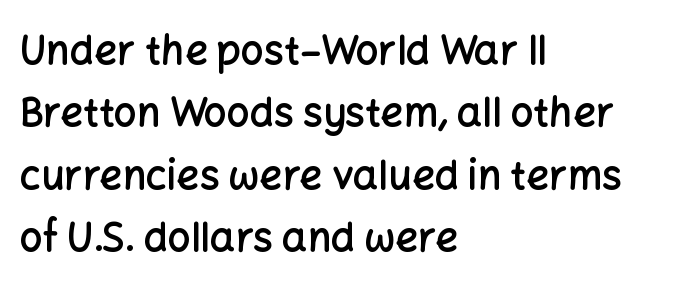
{"serif": "no", "italic": "no", "bold": "semi", "weight": "semibold", "width": "normal", "stroke_contrast": "low", "x_height": "medium", "monospaced": "no", "underline": "no", "align": "left", "line_spacing": "normal", "line_spacing_ratio": 1.56, "letter_spacing": "normal", "letter_spacing_em": 0.0, "glyph_px": 40}
